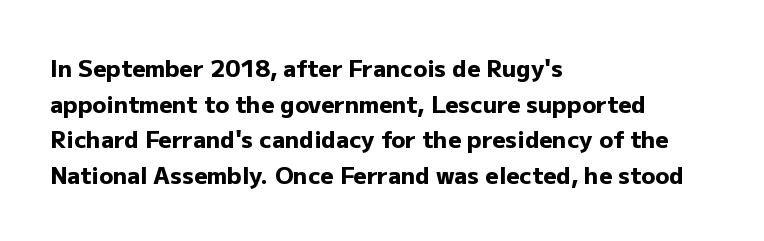
{"italic": "no", "bold": "yes", "underline": "no", "align": "left", "line_spacing": "normal", "line_spacing_ratio": 1.55, "letter_spacing": "normal", "letter_spacing_em": 0.0, "glyph_px": 23}
